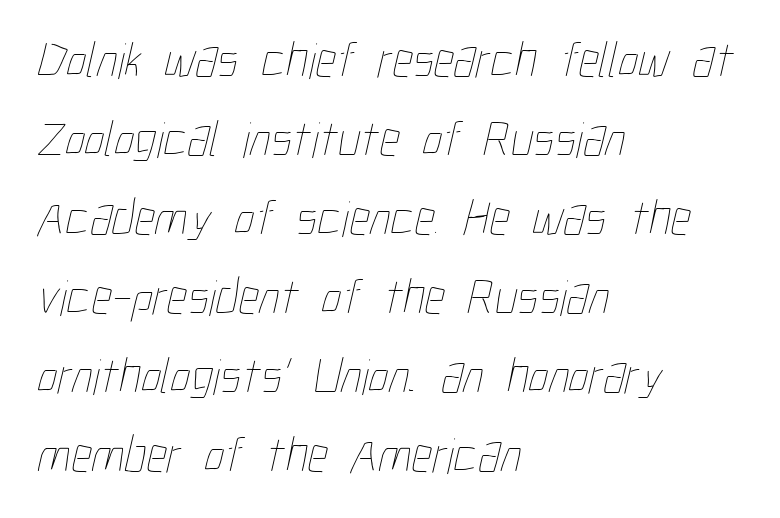
{"bold": "no", "weight": "thin", "width": "condensed", "stroke_contrast": "low", "x_height": "medium", "monospaced": "no", "underline": "no", "align": "left", "line_spacing": "normal", "line_spacing_ratio": 1.55, "letter_spacing": "normal", "letter_spacing_em": 0.0, "glyph_px": 51}
